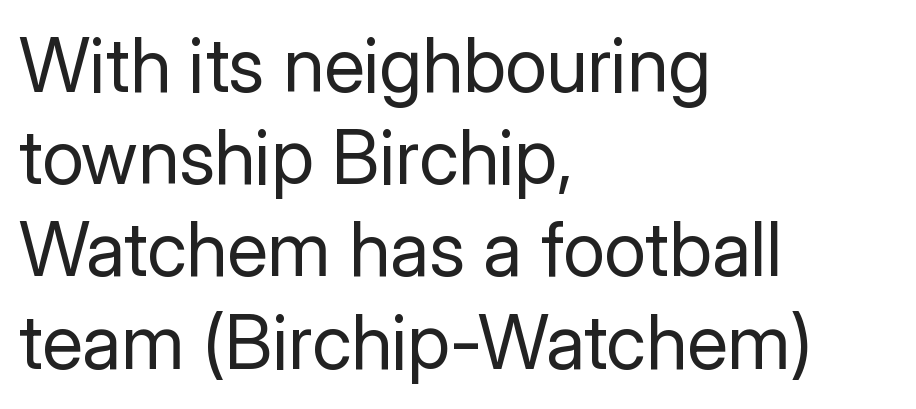
Q: Is the text bold? A: No.
Q: Is the text italic (slanted)? A: No, it is upright.
Q: Is the typeface a serif or a sans-serif typeface? A: Sans-serif.
Q: Is the text underlined? A: No.
Q: How is the paragraph aligned? A: Left-aligned.
Q: Is the spacing between letters normal or unusually wide? A: Normal.
Q: Width (condensed, normal, or wide)? A: Normal.
Q: Stroke contrast? A: Low.
Q: x-height? A: Medium.
Q: Monospaced? A: No.
